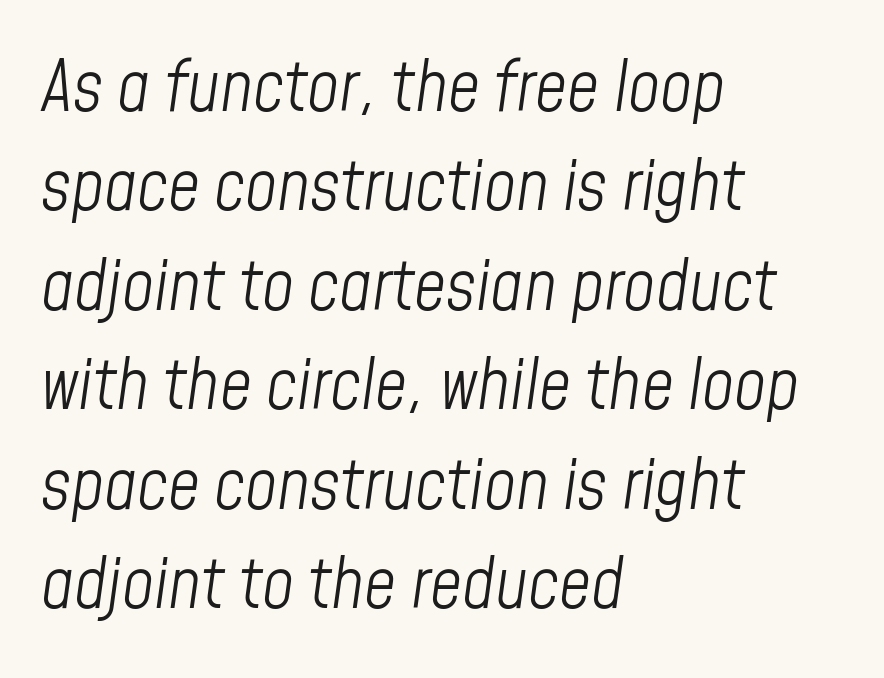
The image shows 70 px light, condensed type, italic (leaning right); set left-aligned, normal line spacing (1.42x), normal letter spacing, not underlined; low stroke contrast and a medium x-height.
